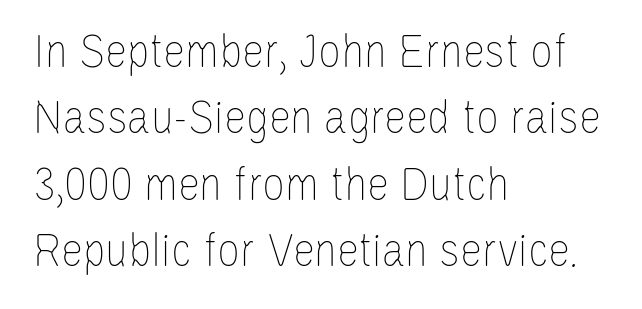
Descenders hang freely into open space. Baseline-to-baseline distance is the conventional proportion of letter height. Here the designer chose a conventional face with non-uniform glyph widths. Counters stay open thanks to moderate or lighter strokes. The text block is weighted toward the left margin, trailing off unevenly rightward. The letterforms sit shoulder to shoulder at normal distance.
